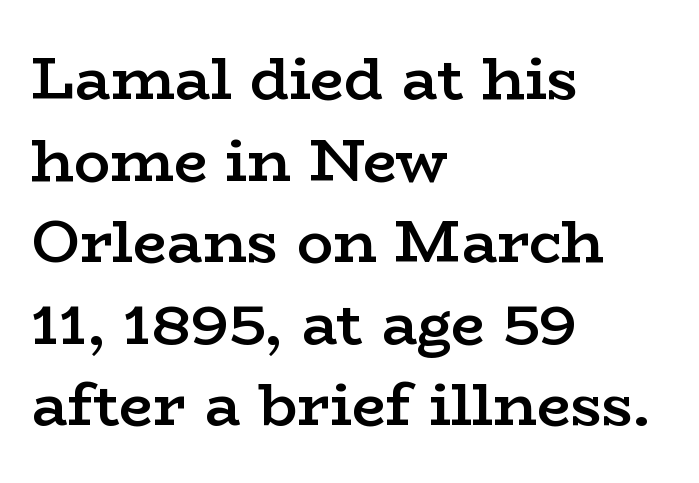
Q: Is the text bold? A: Semi-bold.
Q: Is the text italic (slanted)? A: No, it is upright.
Q: Is the typeface a serif or a sans-serif typeface? A: Serif.
Q: Is the text underlined? A: No.
Q: How is the paragraph aligned? A: Left-aligned.
Q: Is the spacing between letters normal or unusually wide? A: Normal.
Q: Is the spacing between lines tight, normal or loose? A: Normal.
Q: Width (condensed, normal, or wide)? A: Wide.
Q: Stroke contrast? A: Low.
Q: x-height? A: Medium.
Q: Monospaced? A: No.
